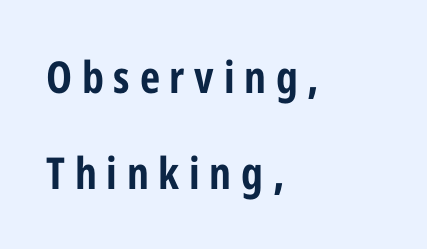
The leading is generous, giving the passage an open texture. On the weight axis this lands at bold, roughly 700. In CSS terms this would be text-align: left. Do the characters align in a grid? No, the font is proportional. The tracking reads as deliberately expanded to a designer's eye.
